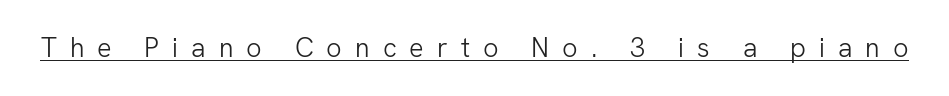
Q: Is the text bold? A: No.
Q: Is the text italic (slanted)? A: No, it is upright.
Q: Is the text underlined? A: Yes.
Q: Is the spacing between letters normal or unusually wide? A: Unusually wide.
